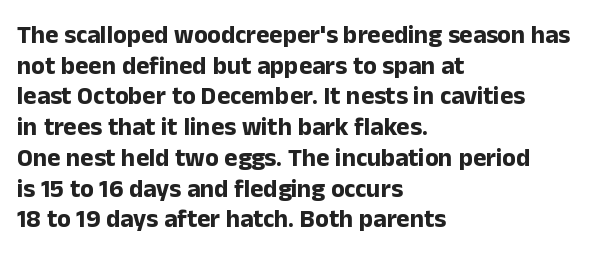
{"italic": "no", "bold": "yes", "underline": "no", "align": "left", "line_spacing_ratio": 1.23, "letter_spacing": "normal", "letter_spacing_em": 0.0, "glyph_px": 25}
